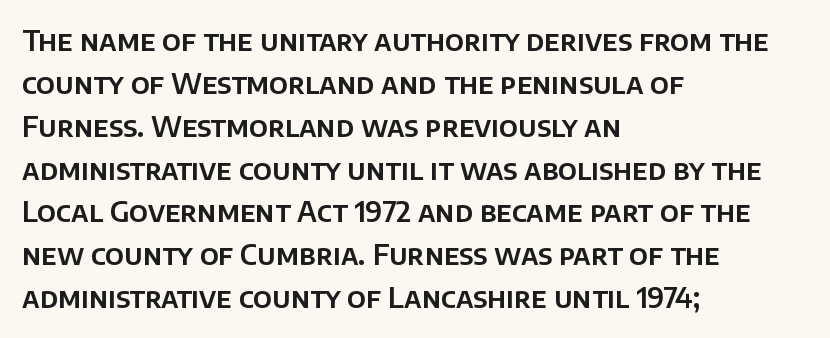
Compared with typical paragraphs, the rows here are spaced about the same. Just letters on the line, the space beneath them empty. Italic? Not at all — the glyphs are vertical. Characters follow at the spacing the type designer built in.
